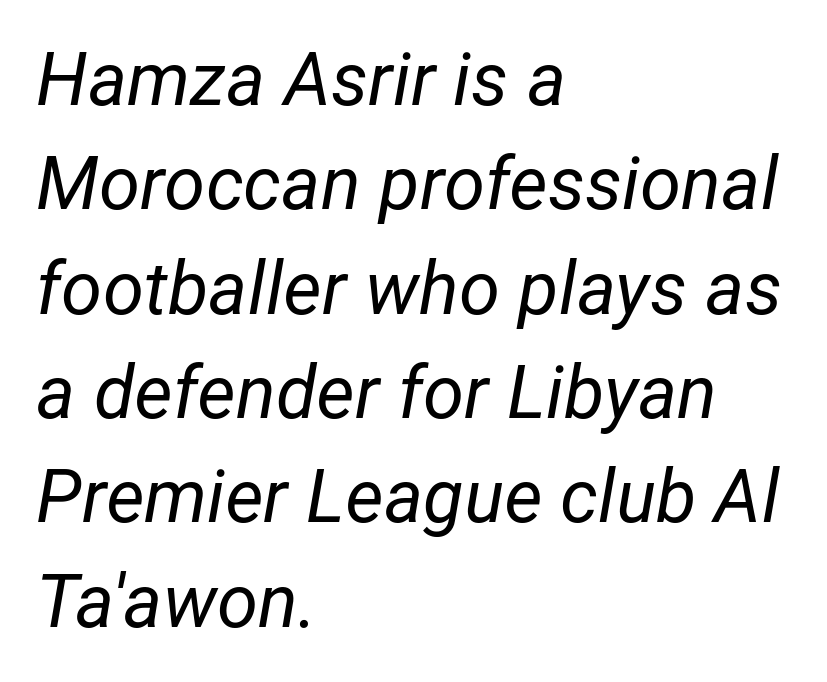
Type without underlining. Short and long lines alike share a common starting point at left. Honestly, the letter spacing is just normal — you wouldn't notice it. No extra ink here — the face is not bold.
